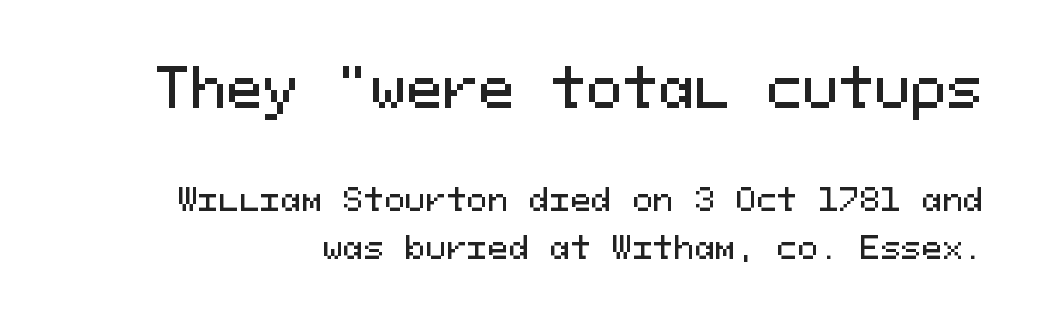
The strip under each line holds only bare page. In terms of leading, this rendering sits right in the middle. Type size steps down from the first block to the second. Monospaced: the letters line up in strict vertical columns.
